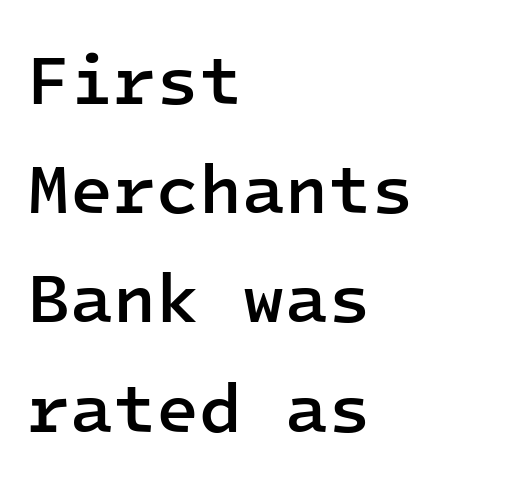
Q: Is the text bold? A: Semi-bold.
Q: Is the text italic (slanted)? A: No, it is upright.
Q: Is the typeface a serif or a sans-serif typeface? A: Sans-serif.
Q: Is the text underlined? A: No.
Q: How is the paragraph aligned? A: Left-aligned.
Q: Is the spacing between letters normal or unusually wide? A: Normal.
Q: Is the spacing between lines tight, normal or loose? A: Normal.
Q: Width (condensed, normal, or wide)? A: Normal.
Q: Stroke contrast? A: Low.
Q: x-height? A: Medium.
Q: Monospaced? A: Yes.
